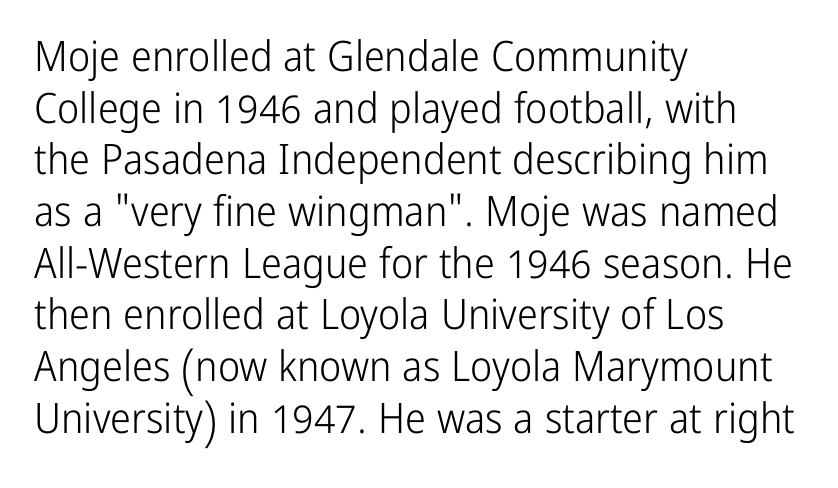
Q: Is the text bold? A: No.
Q: Is the text italic (slanted)? A: No, it is upright.
Q: Is the typeface a serif or a sans-serif typeface? A: Sans-serif.
Q: Is the text underlined? A: No.
Q: How is the paragraph aligned? A: Left-aligned.
Q: Is the spacing between letters normal or unusually wide? A: Normal.
Q: Width (condensed, normal, or wide)? A: Condensed.
Q: Stroke contrast? A: Low.
Q: x-height? A: Medium.
Q: Monospaced? A: No.
